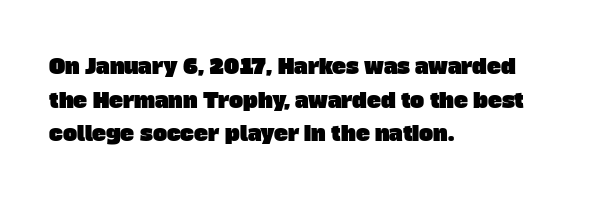
{"underline": "no", "align": "left", "line_spacing": "normal", "line_spacing_ratio": 1.6, "letter_spacing": "normal", "letter_spacing_em": 0.0, "glyph_px": 21}
